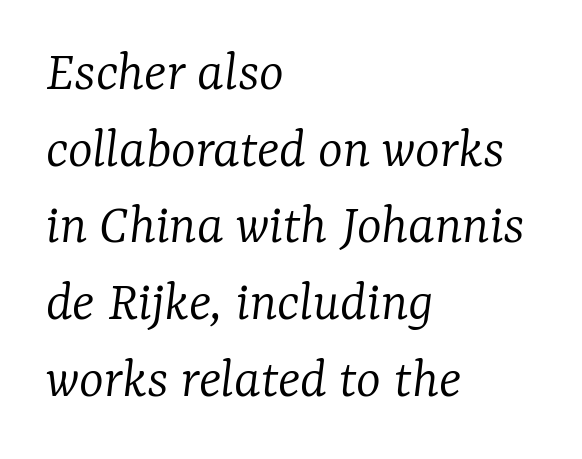
The image shows 59 px light serif type, italic (leaning right); set left-aligned, normal line spacing (1.3x), normal letter spacing, not underlined; low stroke contrast and a medium x-height.
